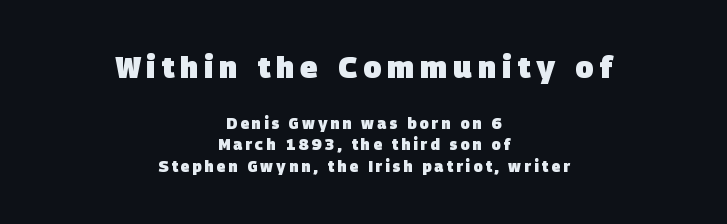
Q: Is the text bold? A: Yes.
Q: Is the typeface a serif or a sans-serif typeface? A: Sans-serif.
Q: Is the text underlined? A: No.
Q: How is the paragraph aligned? A: Centered.
Q: Is the spacing between letters normal or unusually wide? A: Unusually wide.
Q: Is the spacing between lines tight, normal or loose? A: Normal.
Q: Which block of text is set in a larger size, the first (top) or the second (bottom)? A: The first (top) one.
Q: Width (condensed, normal, or wide)? A: Normal.
Q: Stroke contrast? A: Low.
Q: x-height? A: Large.
Q: Monospaced? A: No.
